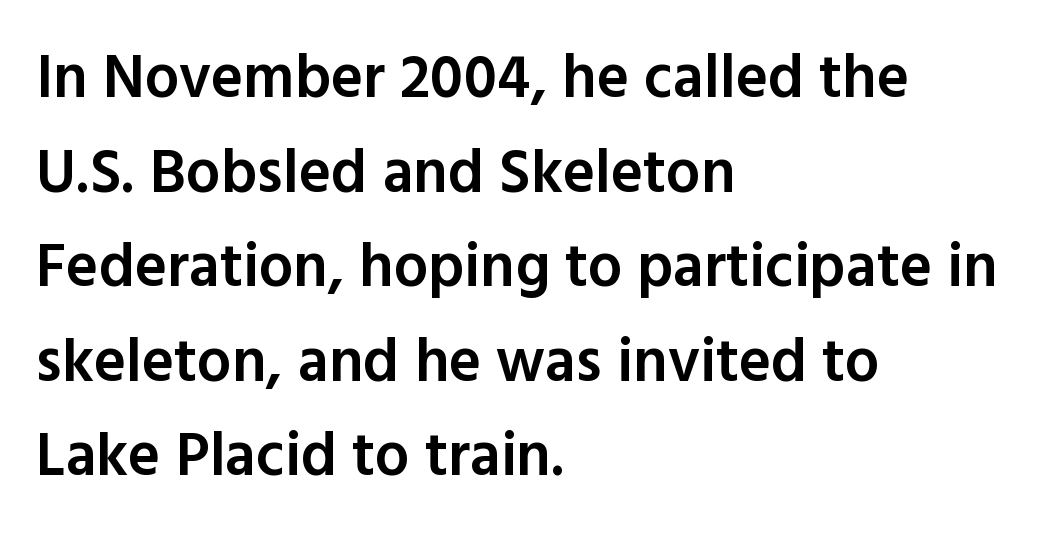
Q: Is the text bold? A: Semi-bold.
Q: Is the text italic (slanted)? A: No, it is upright.
Q: Is the typeface a serif or a sans-serif typeface? A: Sans-serif.
Q: Is the text underlined? A: No.
Q: How is the paragraph aligned? A: Left-aligned.
Q: Is the spacing between letters normal or unusually wide? A: Normal.
Q: Is the spacing between lines tight, normal or loose? A: Normal.
Q: Width (condensed, normal, or wide)? A: Normal.
Q: x-height? A: Medium.
Q: Monospaced? A: No.
